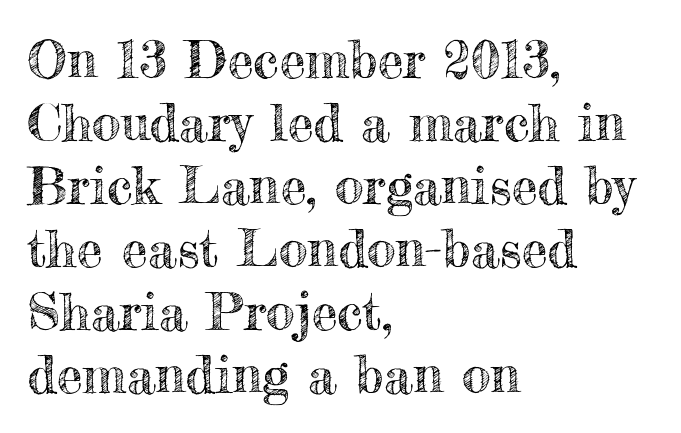
Q: Is the text italic (slanted)? A: No, it is upright.
Q: Is the text underlined? A: No.
Q: How is the paragraph aligned? A: Left-aligned.
Q: Is the spacing between letters normal or unusually wide? A: Normal.
Q: Width (condensed, normal, or wide)? A: Normal.
Q: x-height? A: Small.
Q: Monospaced? A: No.
